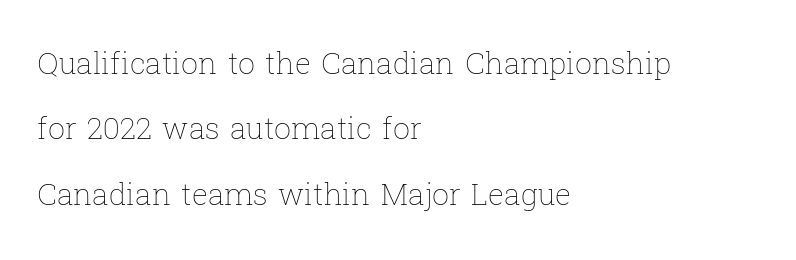
The image shows 30 px thin type, upright; set left-aligned, loose line spacing (2.18x), normal letter spacing, not underlined; low stroke contrast and a medium x-height.
